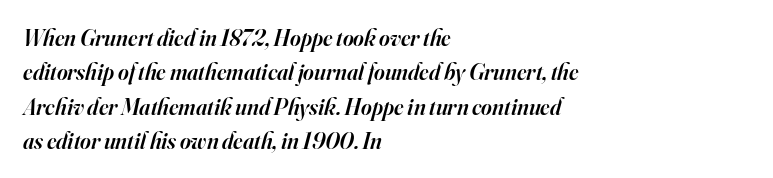
The image shows 23 px text type, italic (leaning right); set left-aligned, normal line spacing (1.49x), normal letter spacing, not underlined.
